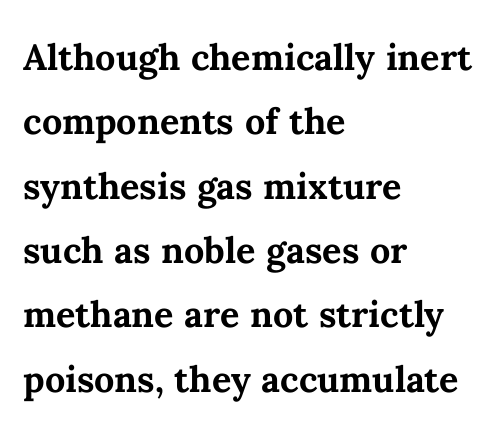
{"italic": "no", "bold": "yes", "weight": "semibold", "width": "normal", "stroke_contrast": "medium", "x_height": "medium", "monospaced": "no", "underline": "no", "align": "left", "line_spacing": "normal", "line_spacing_ratio": 1.34, "letter_spacing": "normal", "letter_spacing_em": 0.0, "glyph_px": 48}
